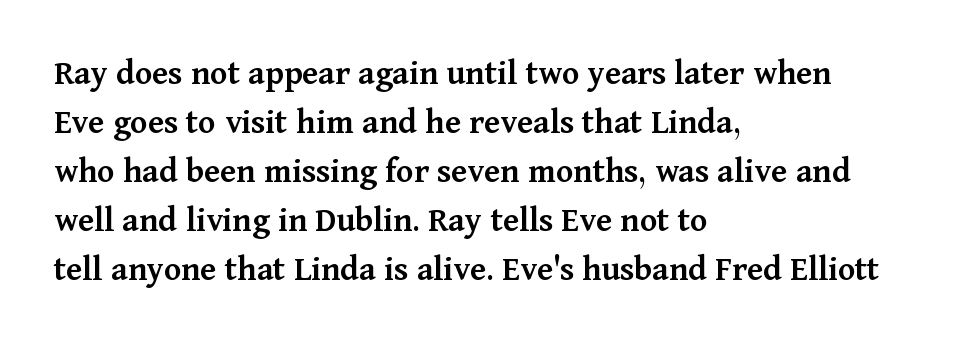
The image shows 36 px semibold serif type, upright; set left-aligned, normal line spacing (1.36x), normal letter spacing, not underlined; medium stroke contrast and a medium x-height.
